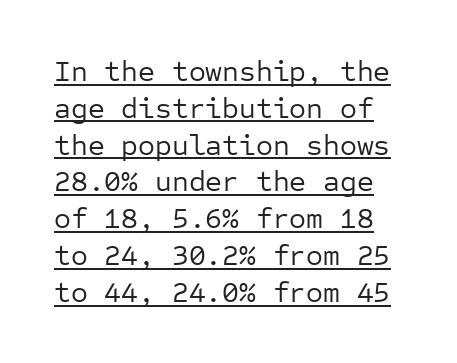
Q: Is the text bold? A: No.
Q: Is the text italic (slanted)? A: No, it is upright.
Q: Is the typeface a serif or a sans-serif typeface? A: Sans-serif.
Q: Is the text underlined? A: Yes.
Q: Is the spacing between letters normal or unusually wide? A: Normal.
Q: Is the spacing between lines tight, normal or loose? A: Normal.
Q: Width (condensed, normal, or wide)? A: Normal.
Q: Stroke contrast? A: Low.
Q: x-height? A: Medium.
Q: Monospaced? A: Yes.
